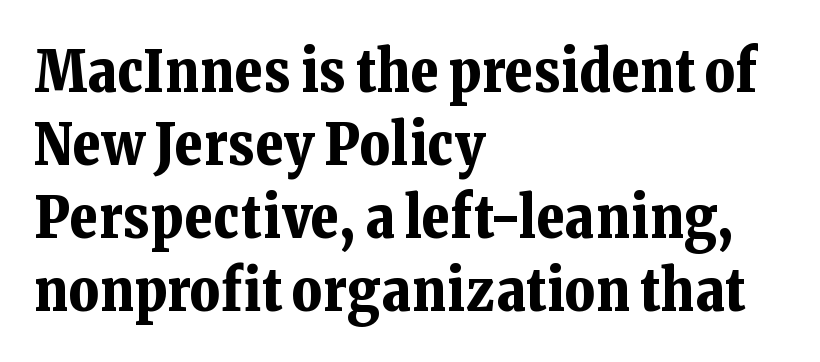
{"serif": "yes", "italic": "no", "bold": "yes", "weight": "bold", "width": "normal", "stroke_contrast": "low", "x_height": "medium", "monospaced": "no", "underline": "no", "align": "left", "line_spacing": "normal", "line_spacing_ratio": 1.26, "letter_spacing": "normal", "letter_spacing_em": 0.0, "glyph_px": 58}
